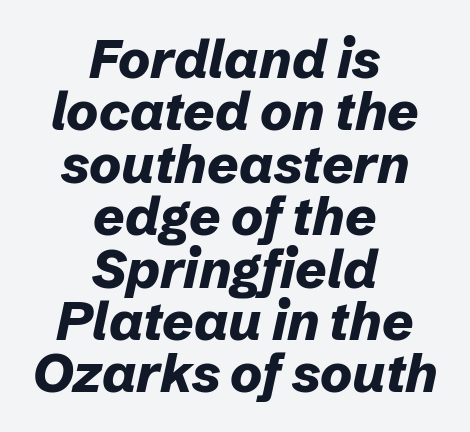
{"italic": "yes", "lean": "right", "slant_degrees": 12, "bold": "yes", "weight": "bold", "width": "normal", "stroke_contrast": "low", "x_height": "medium", "monospaced": "no", "underline": "no", "align": "center", "line_spacing": "tight", "line_spacing_ratio": 0.97, "letter_spacing": "normal", "letter_spacing_em": 0.0, "glyph_px": 54}
